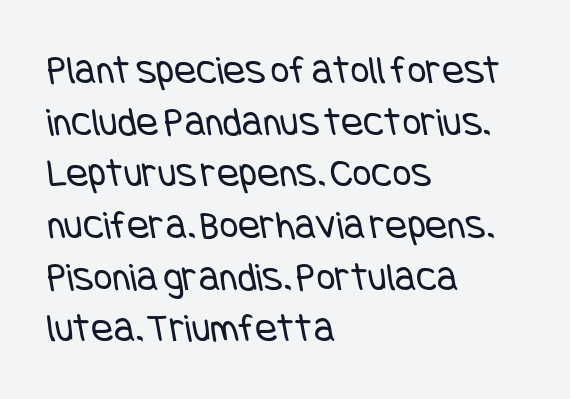
{"serif": "no", "bold": "no", "weight": "regular", "width": "condensed", "stroke_contrast": "low", "x_height": "large", "underline": "no", "align": "left", "line_spacing": "normal", "line_spacing_ratio": 1.26, "letter_spacing": "normal", "letter_spacing_em": 0.0, "glyph_px": 41}
